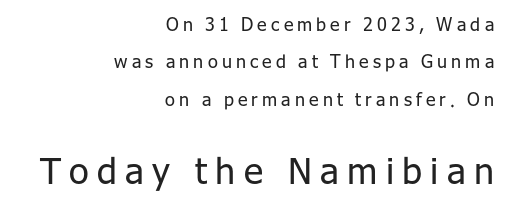
Q: Is the text bold? A: No.
Q: Is the text italic (slanted)? A: No, it is upright.
Q: Is the typeface a serif or a sans-serif typeface? A: Sans-serif.
Q: Is the text underlined? A: No.
Q: How is the paragraph aligned? A: Right-aligned.
Q: Is the spacing between letters normal or unusually wide? A: Unusually wide.
Q: Is the spacing between lines tight, normal or loose? A: Loose.
Q: Which block of text is set in a larger size, the first (top) or the second (bottom)? A: The second (bottom) one.
Q: Width (condensed, normal, or wide)? A: Normal.
Q: Stroke contrast? A: Low.
Q: x-height? A: Medium.
Q: Monospaced? A: No.
